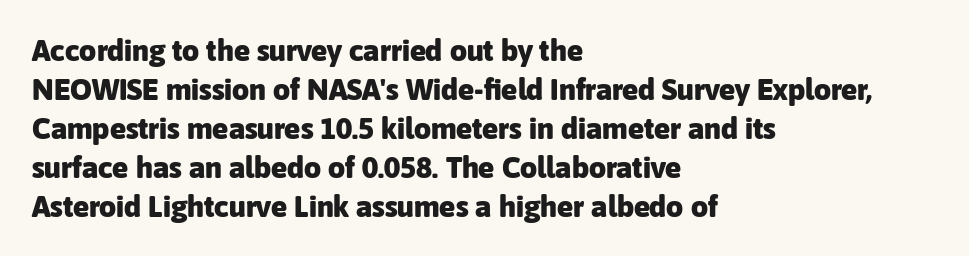
The image shows 30 px heavy sans-serif type, upright; set left-aligned, normal line spacing (1.3x), normal letter spacing, not underlined; low stroke contrast and a medium x-height.
